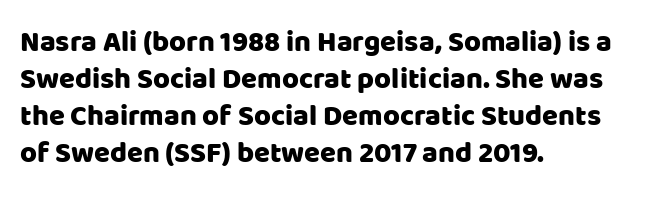
Q: Is the text italic (slanted)? A: No, it is upright.
Q: Is the typeface a serif or a sans-serif typeface? A: Sans-serif.
Q: Is the text underlined? A: No.
Q: How is the paragraph aligned? A: Left-aligned.
Q: Is the spacing between letters normal or unusually wide? A: Normal.
Q: Is the spacing between lines tight, normal or loose? A: Normal.
Q: Width (condensed, normal, or wide)? A: Normal.
Q: Stroke contrast? A: Low.
Q: x-height? A: Large.
Q: Monospaced? A: No.
